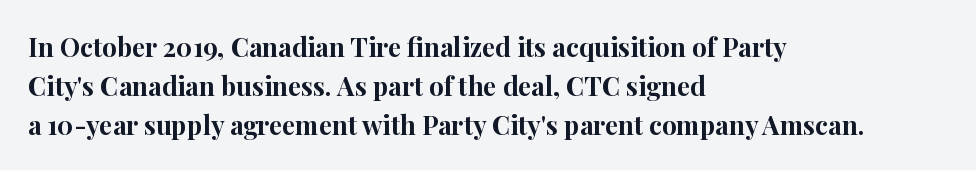
Successive baselines arrive at the customary interval. Nope, not italic — everything's standing straight. Stroke thickness is high; the sample reads as a true bold. Line starts are locked; line ends wander. Clear beneath every line of the passage. The line texture is even and compact thanks to regular tracking.
